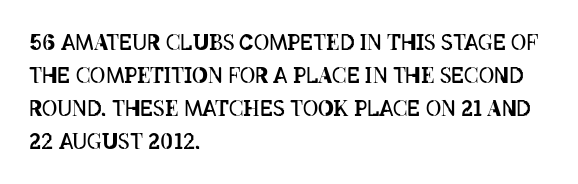
{"italic": "no", "bold": "no", "underline": "no", "align": "left", "line_spacing": "normal", "line_spacing_ratio": 1.57, "letter_spacing": "normal", "letter_spacing_em": 0.0, "glyph_px": 21}
